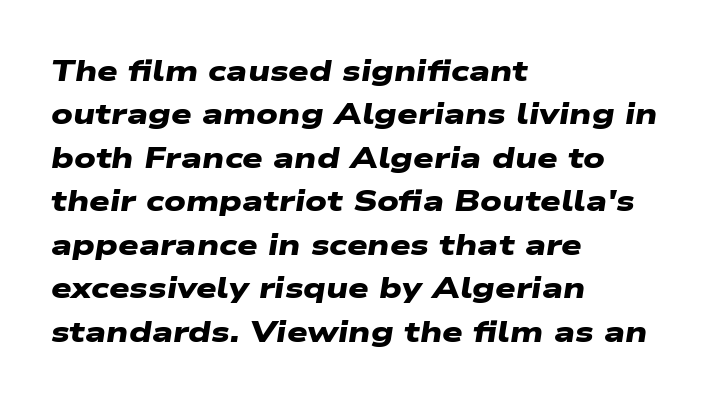
The image shows 29 px heavy, wide sans-serif type; set left-aligned, normal line spacing (1.5x), normal letter spacing, not underlined; low stroke contrast and a medium x-height.
